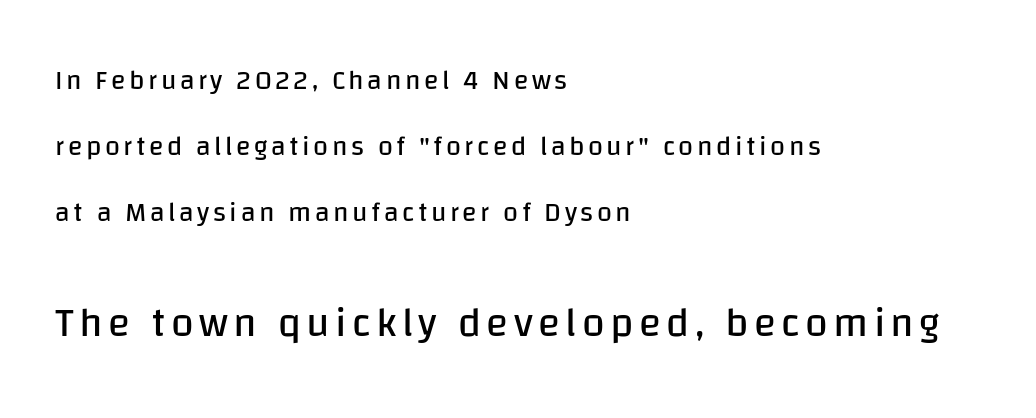
The image shows 41 px regular-weight sans-serif type, upright; set left-aligned, loose line spacing (2.44x), not underlined; the second (bottom) block is 1.52x larger; low stroke contrast and a large x-height.
